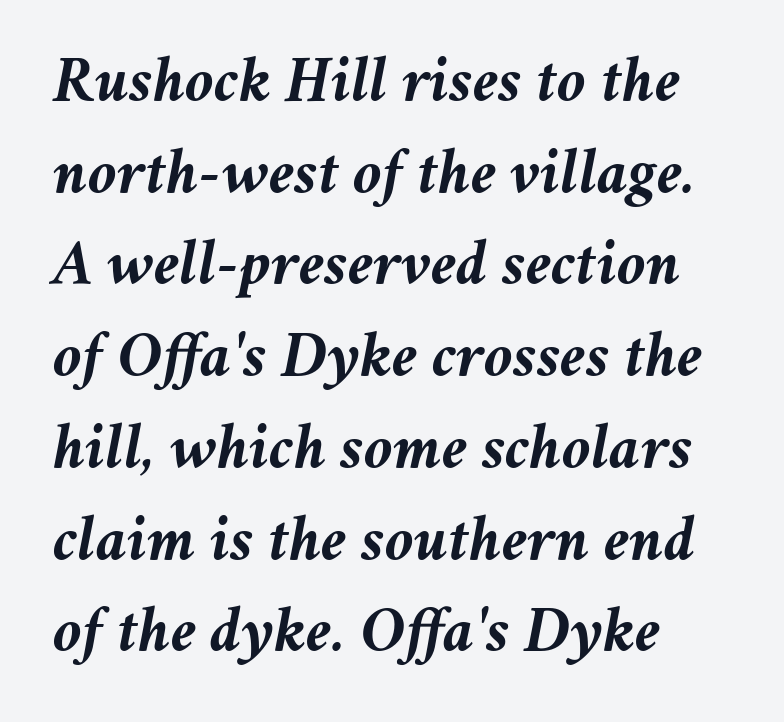
Q: Is the text bold? A: Yes.
Q: Is the text italic (slanted)? A: Yes, it leans right by about 11 degrees.
Q: Is the text underlined? A: No.
Q: How is the paragraph aligned? A: Left-aligned.
Q: Is the spacing between letters normal or unusually wide? A: Normal.
Q: Is the spacing between lines tight, normal or loose? A: Normal.
Q: Width (condensed, normal, or wide)? A: Normal.
Q: Stroke contrast? A: Medium.
Q: x-height? A: Medium.
Q: Monospaced? A: No.
